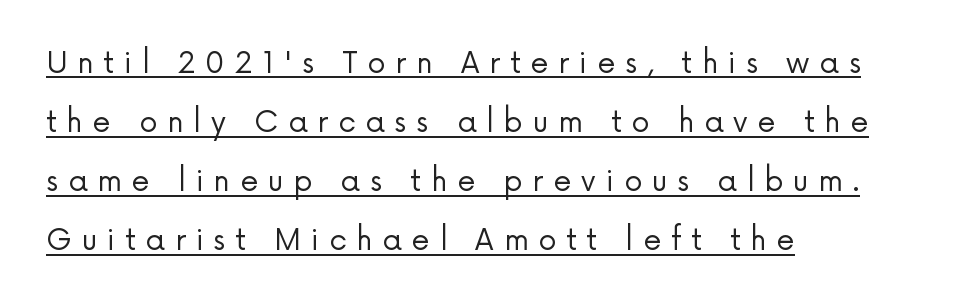
The image shows 29 px regular-weight sans-serif type, upright; set left-aligned, loose line spacing (2.04x), unusually wide letter spacing (+0.34 em), underlined; low stroke contrast and a medium x-height.
